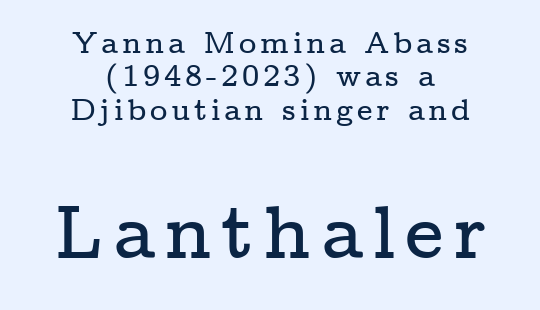
Q: Is the text italic (slanted)? A: No, it is upright.
Q: Is the typeface a serif or a sans-serif typeface? A: Serif.
Q: Is the text underlined? A: No.
Q: How is the paragraph aligned? A: Centered.
Q: Is the spacing between lines tight, normal or loose? A: Tight.
Q: Which block of text is set in a larger size, the first (top) or the second (bottom)? A: The second (bottom) one.
Q: Width (condensed, normal, or wide)? A: Wide.
Q: Stroke contrast? A: Low.
Q: x-height? A: Medium.
Q: Monospaced? A: No.
